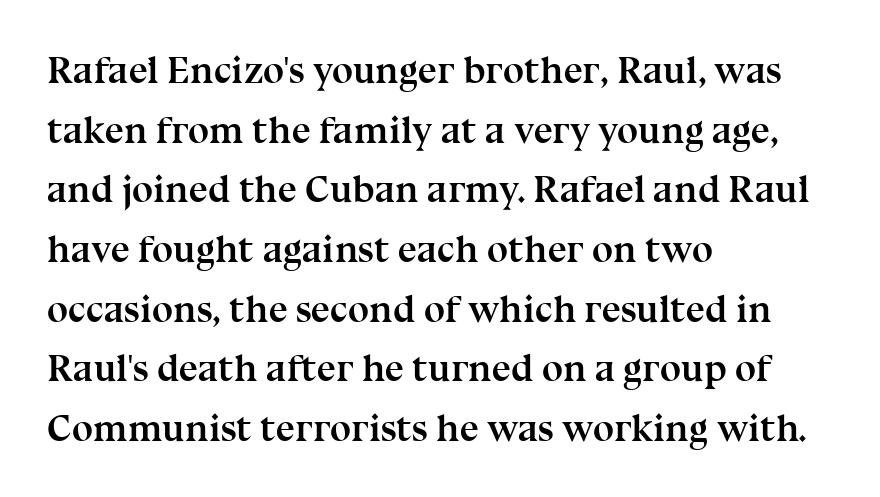
{"serif": "yes", "italic": "no", "bold": "yes", "weight": "semibold", "width": "normal", "stroke_contrast": "medium", "x_height": "medium", "monospaced": "no", "underline": "no", "align": "left", "line_spacing": "normal", "line_spacing_ratio": 1.57, "letter_spacing": "normal", "letter_spacing_em": 0.0, "glyph_px": 38}
